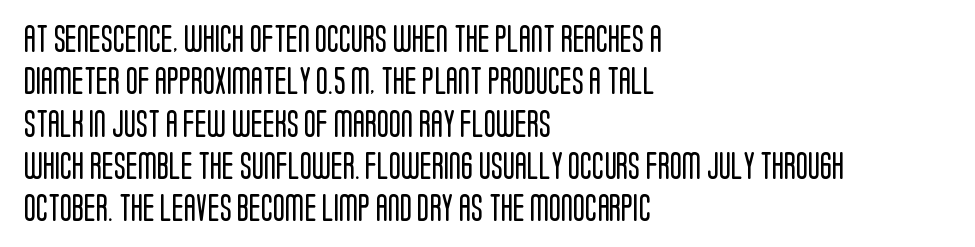
{"serif": "no", "italic": "no", "bold": "no", "weight": "regular", "width": "condensed", "stroke_contrast": "low", "x_height": "large", "monospaced": "no", "underline": "no", "align": "left", "line_spacing": "normal", "line_spacing_ratio": 1.51, "letter_spacing": "normal", "letter_spacing_em": 0.0, "glyph_px": 28}
